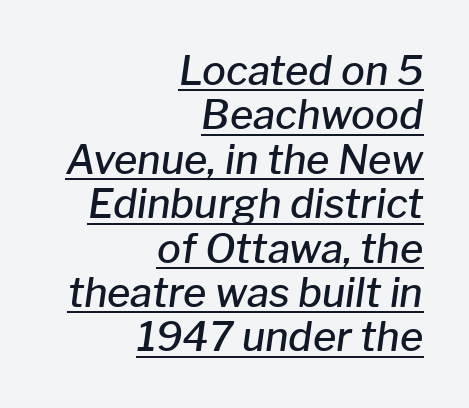
{"italic": "yes", "lean": "right", "slant_degrees": 8, "bold": "semi", "weight": "semibold", "width": "normal", "stroke_contrast": "low", "x_height": "medium", "monospaced": "no", "underline": "yes", "align": "right", "line_spacing": "tight", "line_spacing_ratio": 1.11, "letter_spacing": "normal", "letter_spacing_em": 0.0, "glyph_px": 40}
